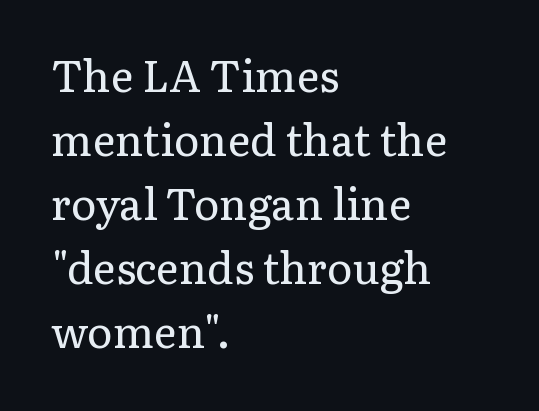
{"serif": "yes", "italic": "no", "bold": "no", "weight": "regular", "width": "normal", "stroke_contrast": "low", "x_height": "medium", "monospaced": "no", "underline": "no", "align": "left", "line_spacing": "normal", "line_spacing_ratio": 1.49, "letter_spacing": "normal", "letter_spacing_em": 0.0, "glyph_px": 43}
